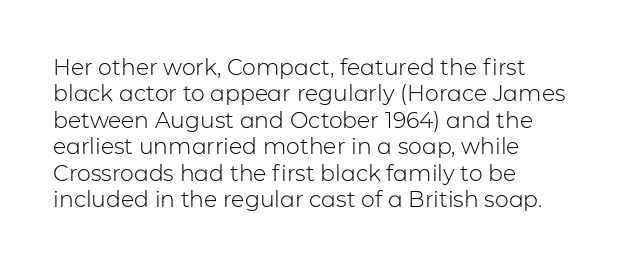
Short note: letters normally spaced. The typography opts for an upright posture over an oblique one. The typesetting does not lean heavy: it is not bold. Nobody drew a line under any word here.
